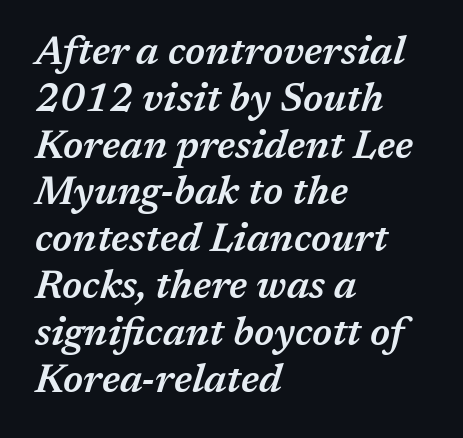
{"italic": "yes", "lean": "right", "slant_degrees": 17, "bold": "semi", "weight": "semibold", "width": "normal", "stroke_contrast": "medium", "x_height": "medium", "monospaced": "no", "underline": "no", "align": "left", "line_spacing_ratio": 1.2, "letter_spacing": "normal", "letter_spacing_em": 0.0, "glyph_px": 39}
